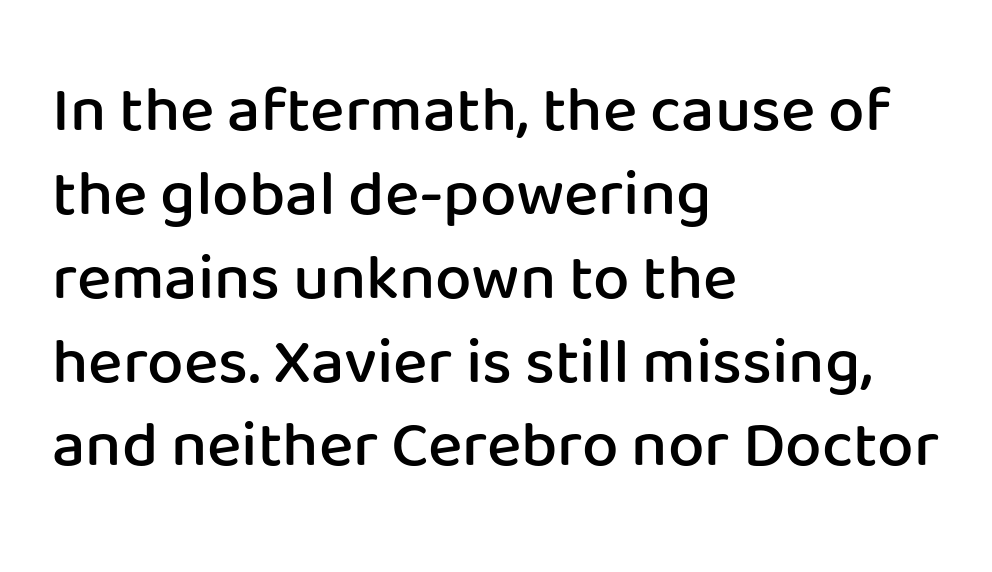
The rendering uses a semibold face; strokes are thickened but not to full bold. The characters display no serif detailing; their extremities are plain. The lines sit at an ordinary, default distance from one another. This sample uses an upright cut, with every glyph sitting square on the baseline. Just letters on the line, the space beneath them empty. The rendering anchors every line to the left-hand side.
